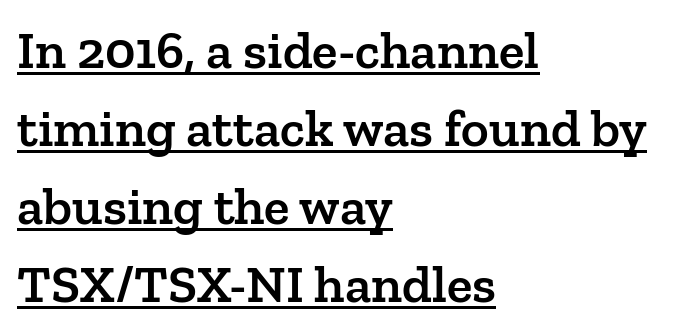
Upright lettering throughout. Beneath each row of characters lies a ruled line. Which margin do the lines hug? The left one — the right edge is uneven. Each letter's strokes conclude with small projecting serifs. Summary of weight: moderately heavy, a semibold. A typesetter would call this proportional, since set widths differ per character.
